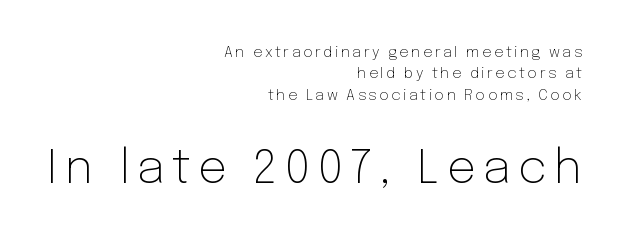
{"serif": "no", "italic": "no", "bold": "no", "weight": "light", "width": "normal", "stroke_contrast": "low", "x_height": "medium", "monospaced": "no", "underline": "no", "align": "right", "line_spacing": "normal", "line_spacing_ratio": 1.43, "larger_block": "second", "size_ratio": 3.07, "glyph_px": 46}
